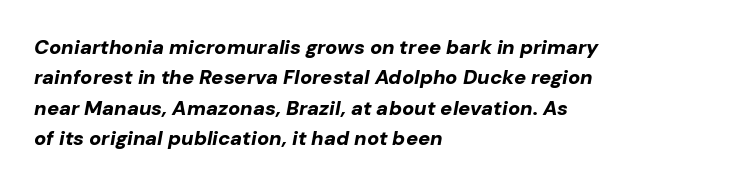
The image shows 20 px bold type, italic (leaning right); set left-aligned, normal line spacing (1.52x), normal letter spacing, not underlined.
